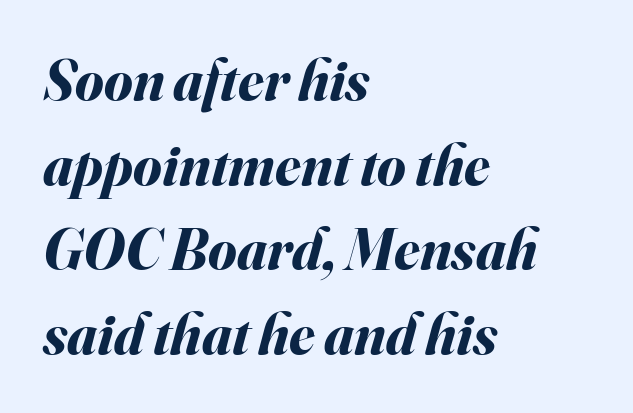
Q: Is the text bold? A: Yes.
Q: Is the text italic (slanted)? A: Yes, it leans right by about 16 degrees.
Q: Is the text underlined? A: No.
Q: How is the paragraph aligned? A: Left-aligned.
Q: Is the spacing between letters normal or unusually wide? A: Normal.
Q: Is the spacing between lines tight, normal or loose? A: Normal.
Q: Width (condensed, normal, or wide)? A: Normal.
Q: Stroke contrast? A: Medium.
Q: x-height? A: Small.
Q: Monospaced? A: No.
